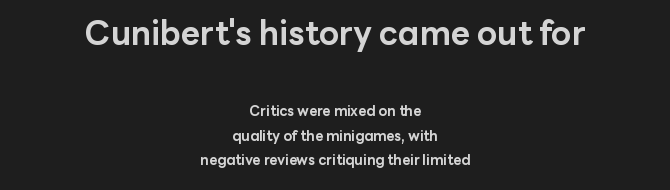
Honestly, the letter spacing is just normal — you wouldn't notice it. The paragraph has two soft edges and a firm central axis. Character widths vary here, with narrow letters taking less room than wide ones. When letters stand straight like this, we call the style roman or upright. Bold? Absolutely — the strokes are thick and heavy.
